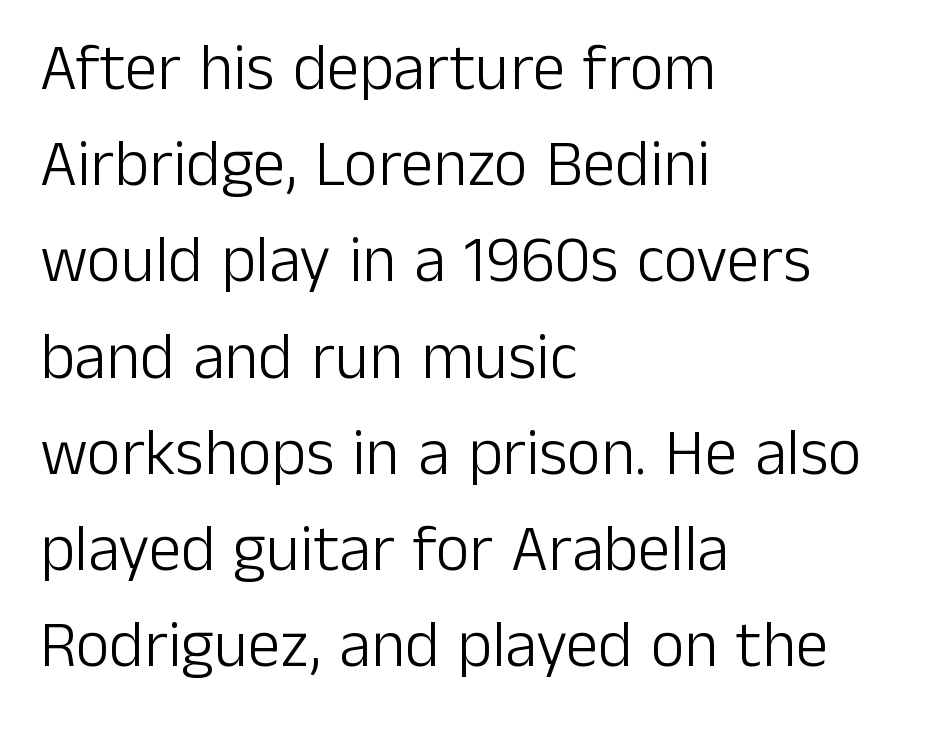
The face used here is proportionally spaced, like ordinary book or web type. A typesetter would label this face a sans. Leading: standard. The letters look calm and open, with moderate or lighter stems. The horizontal fit of the characters is conventional and even. Just letters on the line, the space beneath them empty.
